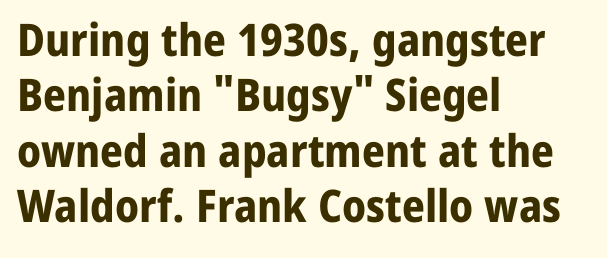
Q: Is the text bold? A: Yes.
Q: Is the text italic (slanted)? A: No, it is upright.
Q: Is the typeface a serif or a sans-serif typeface? A: Sans-serif.
Q: Is the text underlined? A: No.
Q: How is the paragraph aligned? A: Left-aligned.
Q: Is the spacing between letters normal or unusually wide? A: Normal.
Q: Width (condensed, normal, or wide)? A: Normal.
Q: Stroke contrast? A: Low.
Q: x-height? A: Medium.
Q: Monospaced? A: No.
